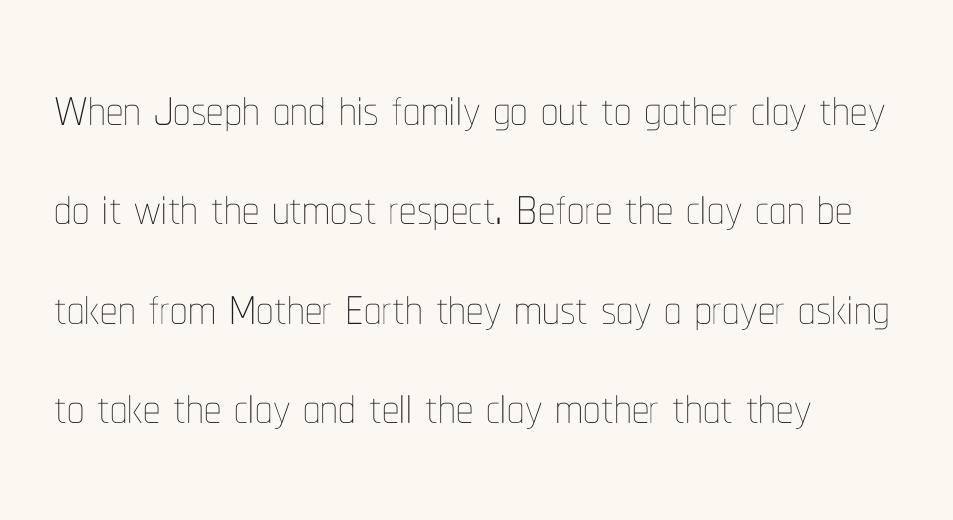
You can tell it's not italic because the verticals are truly vertical. Inter-character spacing is left at the font's built-in metrics. Varying glyph widths throughout — classic text-font behaviour. Leading: standard. The space directly below the letters is spotless. This reads as an unemphasized weight, regular at the heaviest.
